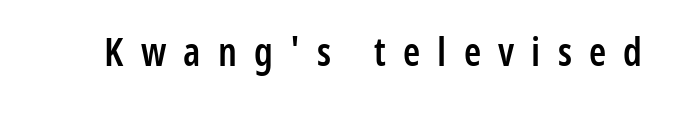
Designer's note — italics off, roman on. These lines are rendered in a variable-pitch font. Is the letter spacing exaggerated? Yes — the characters are pushed far apart. I'd describe the lettering as semibold — firm but not a full bold.
